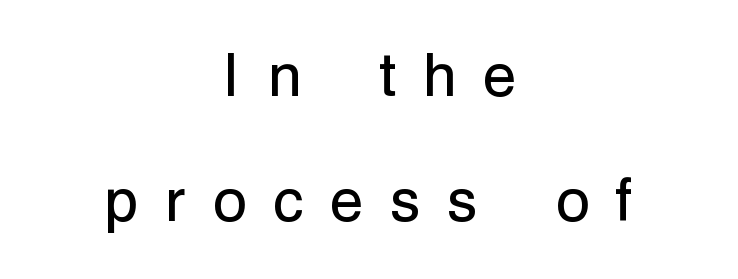
The image shows 61 px regular-weight sans-serif type, upright; set centered, loose line spacing (2.05x), unusually wide letter spacing (+0.44 em), not underlined; low stroke contrast and a medium x-height.
